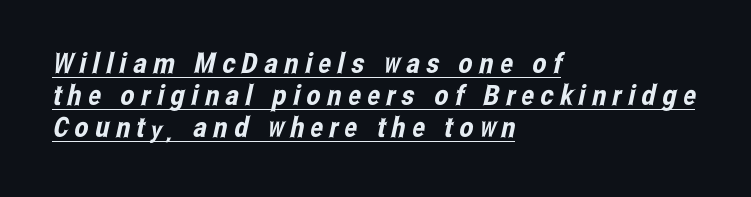
Q: Is the typeface a serif or a sans-serif typeface? A: Sans-serif.
Q: Is the text underlined? A: Yes.
Q: How is the paragraph aligned? A: Left-aligned.
Q: Is the spacing between letters normal or unusually wide? A: Unusually wide.
Q: Is the spacing between lines tight, normal or loose? A: Tight.
Q: Width (condensed, normal, or wide)? A: Condensed.
Q: Stroke contrast? A: Low.
Q: x-height? A: Medium.
Q: Monospaced? A: No.
